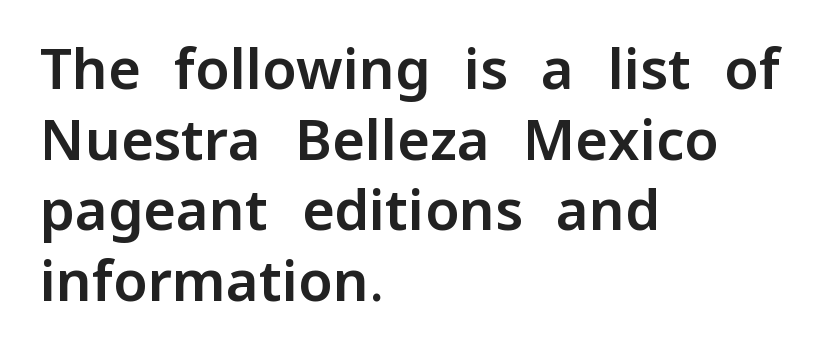
{"serif": "no", "italic": "no", "width": "normal", "stroke_contrast": "low", "x_height": "medium", "monospaced": "no", "underline": "no", "align": "left", "line_spacing": "normal", "line_spacing_ratio": 1.26, "letter_spacing": "normal", "letter_spacing_em": 0.0, "glyph_px": 56}
